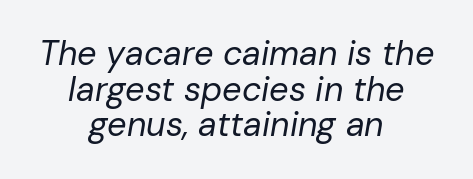
Centered paragraph, ragged on both sides. Rows of type sit shoulder to shoulder in the vertical direction. Anything drawn beneath the words? Only blank space. Varying glyph widths throughout — classic text-font behaviour. Heaviness? Minimal to ordinary, like unemphasized prose.
